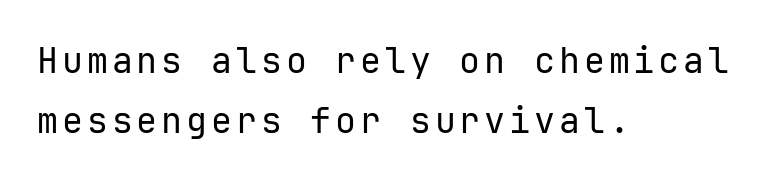
A sans-serif font was chosen for this passage. Visually the block forms a straight wall on the left and a jagged coastline on the right. Spacing verdict: monospaced, one width for all characters. The lettering stays uniformly vertical, giving the passage a roman look. The words here are not underlined.
